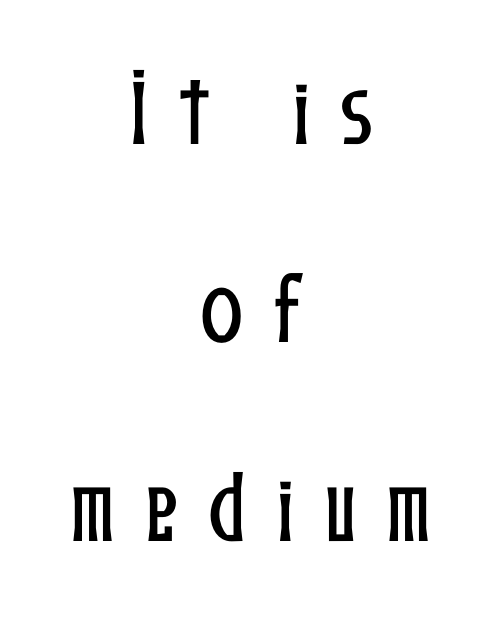
A clean baseline with only descenders dipping below it. Leading: increased. Tall strokes in this sample are plumb rather than angled. Neither beginnings nor endings align; midpoints do. The passage shown has open, widely tracked lettering throughout.
